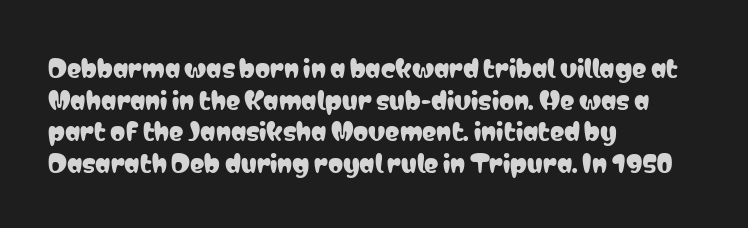
{"italic": "no", "underline": "no", "align": "left", "line_spacing": "normal", "line_spacing_ratio": 1.32, "letter_spacing": "normal", "letter_spacing_em": 0.0, "glyph_px": 24}
